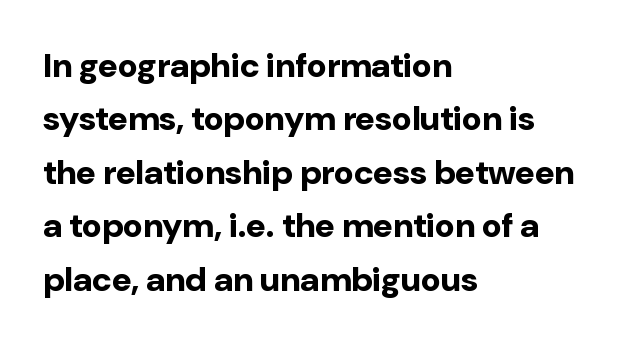
The image shows 34 px bold sans-serif type, upright; set left-aligned, normal line spacing (1.57x), normal letter spacing, not underlined; low stroke contrast and a medium x-height.
